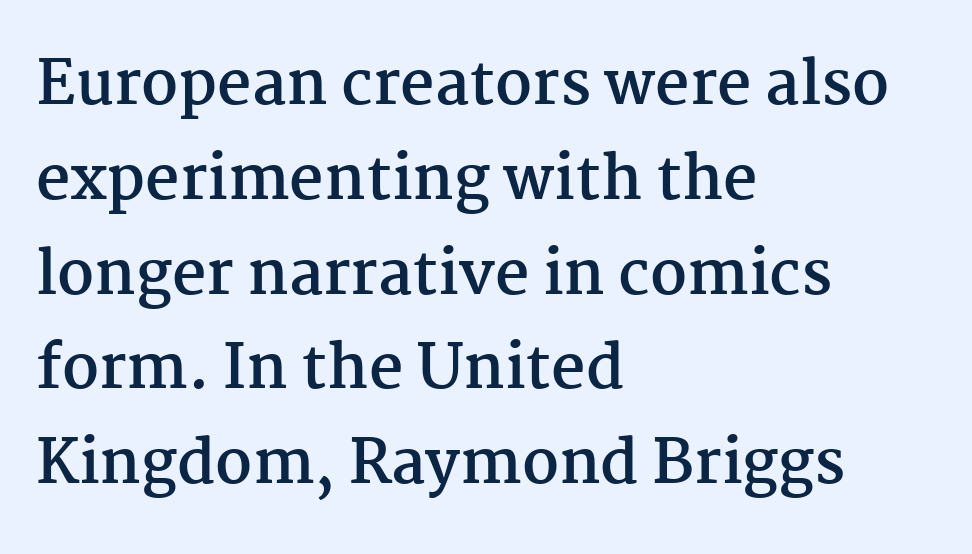
{"serif": "yes", "italic": "no", "bold": "yes", "weight": "semibold", "width": "normal", "stroke_contrast": "medium", "x_height": "medium", "monospaced": "no", "underline": "no", "align": "left", "line_spacing": "normal", "line_spacing_ratio": 1.58, "letter_spacing": "normal", "letter_spacing_em": 0.0, "glyph_px": 60}
